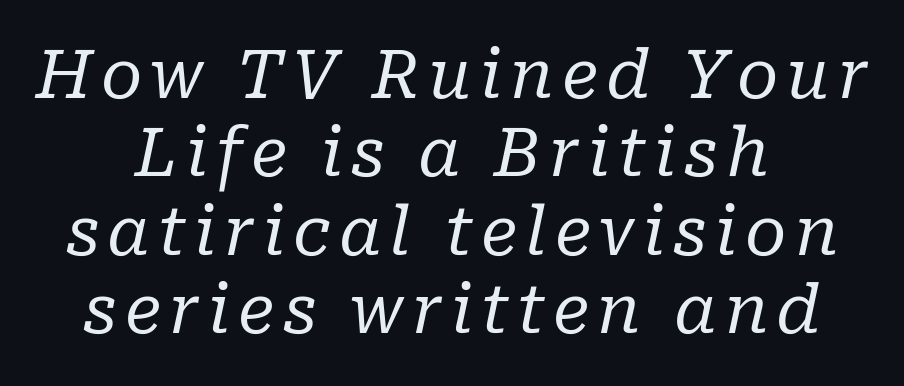
The glyphs in this specimen are seriffed. Compared with ordinary roman type, these characters are visibly tilted. This sample has the flowing, uneven cadence of proportional lettering. The paragraph has two soft edges and a firm central axis.
